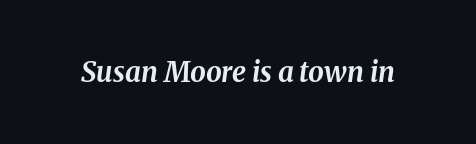
Q: Is the text bold? A: Yes.
Q: Is the text italic (slanted)? A: Yes, it leans right by about 8 degrees.
Q: Is the text underlined? A: No.
Q: Is the spacing between letters normal or unusually wide? A: Normal.
Q: Width (condensed, normal, or wide)? A: Normal.
Q: Stroke contrast? A: Medium.
Q: x-height? A: Medium.
Q: Monospaced? A: No.
